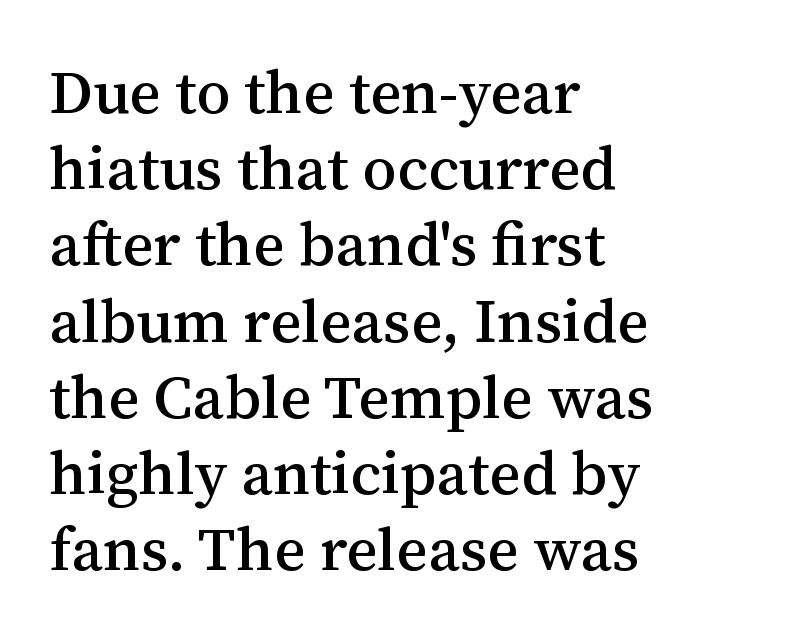
The image shows 61 px serif type, upright; set left-aligned, normal line spacing (1.25x), normal letter spacing, not underlined; medium stroke contrast and a medium x-height.
